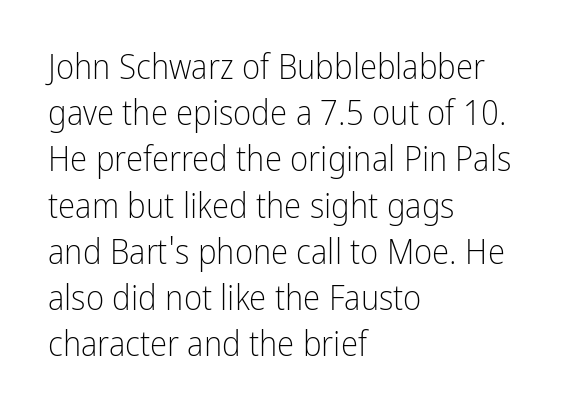
The image shows 35 px light, condensed sans-serif type, upright; set left-aligned, normal line spacing (1.32x), normal letter spacing, not underlined; low stroke contrast and a medium x-height.
